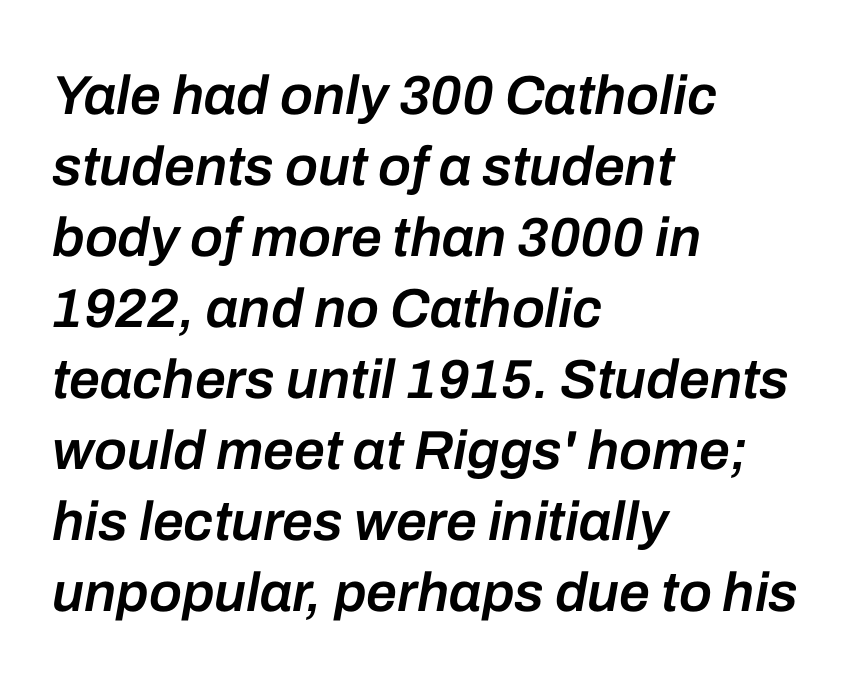
The image shows 55 px semibold type, italic (leaning right); set left-aligned, normal line spacing (1.29x), normal letter spacing, not underlined; low stroke contrast and a medium x-height.
